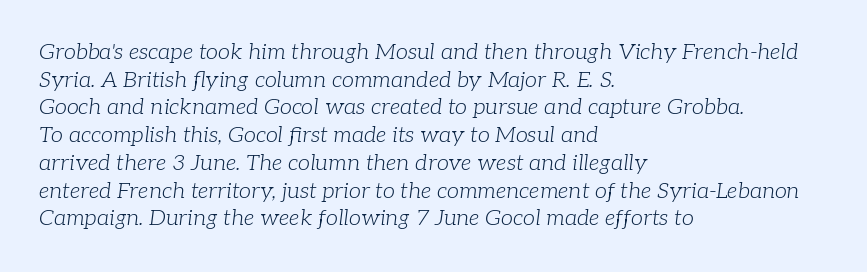
Alignment: flush left. The designer left line spacing at the default. The glyphs look as if they've been sheared to an angle. Stem width sits at or under what a default text font uses.
